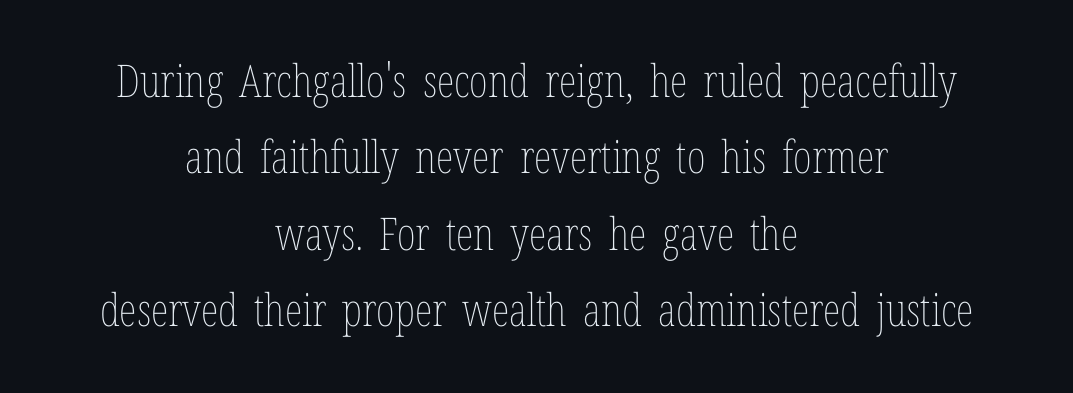
How are the letters spaced? Ordinarily, with no added tracking. The face used here is proportionally spaced, like ordinary book or web type. Does the copy run flush right? No — it is centered line by line. The rows are spaced the way most documents space them. Italic: no, the glyphs are upright roman.
